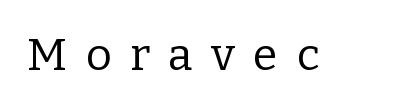
{"serif": "yes", "italic": "no", "bold": "no", "weight": "regular", "width": "normal", "stroke_contrast": "low", "x_height": "medium", "monospaced": "no", "underline": "no", "letter_spacing": "wide", "letter_spacing_em": 0.41, "glyph_px": 45}
